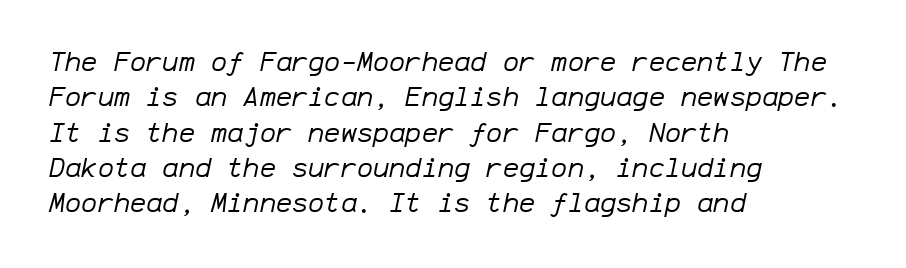
Q: Is the text bold? A: No.
Q: Is the text italic (slanted)? A: Yes, it leans right by about 12 degrees.
Q: Is the text underlined? A: No.
Q: How is the paragraph aligned? A: Left-aligned.
Q: Is the spacing between letters normal or unusually wide? A: Normal.
Q: Is the spacing between lines tight, normal or loose? A: Normal.
